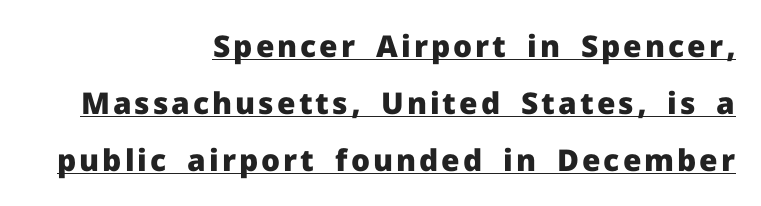
This sample trades compactness for vertical openness between lines. A typesetter would call this proportional, since set widths differ per character. The rendering uses a bold face; every stroke is thick and dark. Italic? Not at all — the glyphs are vertical.
